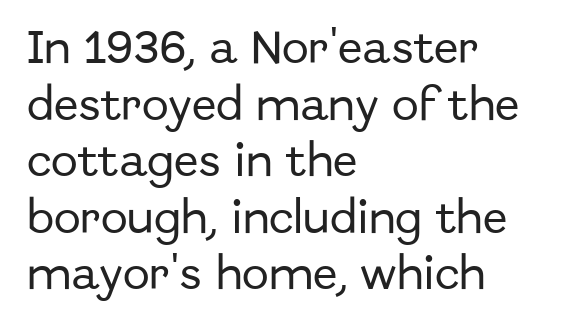
{"serif": "no", "italic": "no", "width": "normal", "stroke_contrast": "low", "x_height": "medium", "monospaced": "no", "underline": "no", "align": "left", "line_spacing": "normal", "line_spacing_ratio": 1.57, "letter_spacing": "normal", "letter_spacing_em": 0.0, "glyph_px": 36}
